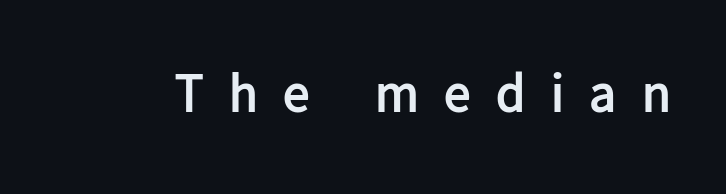
The image shows 53 px semibold sans-serif type, upright; set unusually wide letter spacing (+0.48 em), not underlined; low stroke contrast and a medium x-height.
